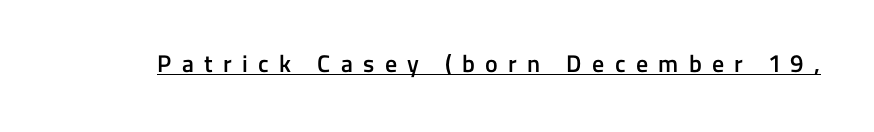
{"italic": "no", "bold": "semi", "underline": "yes", "letter_spacing": "wide", "letter_spacing_em": 0.43, "glyph_px": 24}
